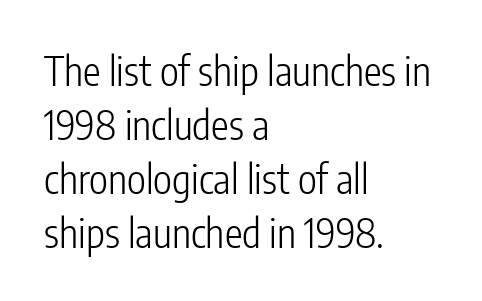
Q: Is the text bold? A: No.
Q: Is the text italic (slanted)? A: No, it is upright.
Q: Is the typeface a serif or a sans-serif typeface? A: Sans-serif.
Q: Is the text underlined? A: No.
Q: How is the paragraph aligned? A: Left-aligned.
Q: Is the spacing between letters normal or unusually wide? A: Normal.
Q: Is the spacing between lines tight, normal or loose? A: Normal.
Q: Width (condensed, normal, or wide)? A: Condensed.
Q: Stroke contrast? A: Low.
Q: x-height? A: Medium.
Q: Monospaced? A: No.
